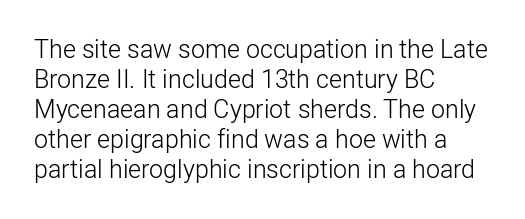
{"italic": "no", "bold": "no", "underline": "no", "align": "left", "line_spacing_ratio": 1.2, "letter_spacing": "normal", "letter_spacing_em": 0.0, "glyph_px": 25}
